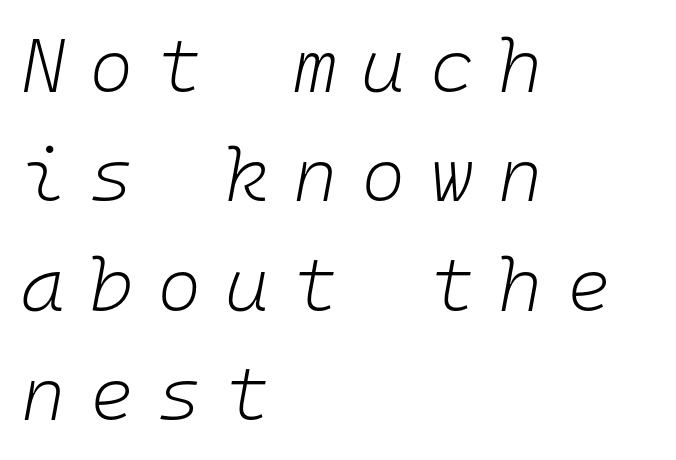
The image shows 76 px light type, italic (leaning right), monospaced; set left-aligned, normal line spacing (1.44x), unusually wide letter spacing (+0.31 em), not underlined; low stroke contrast and a medium x-height.
